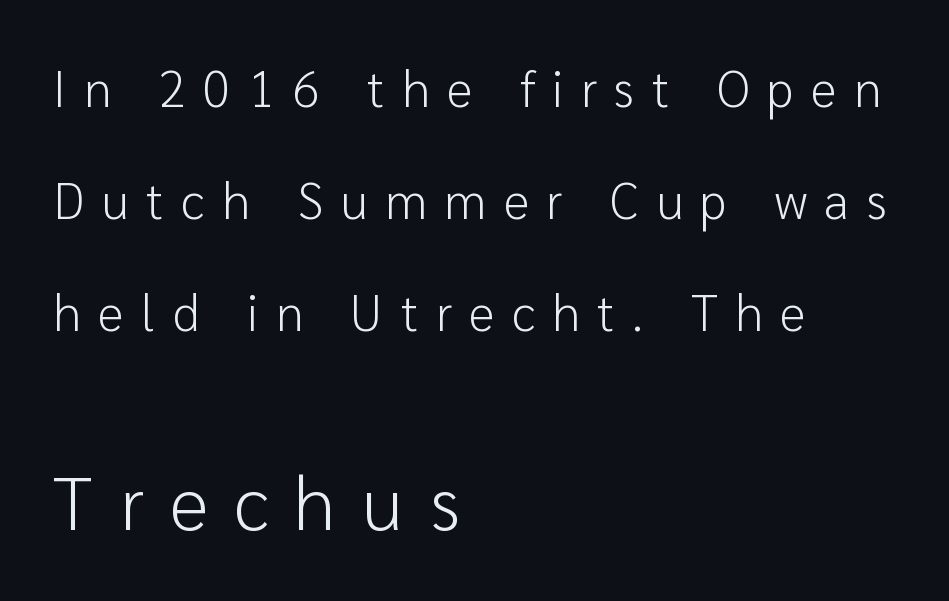
{"serif": "no", "italic": "no", "bold": "no", "weight": "light", "width": "normal", "stroke_contrast": "low", "x_height": "medium", "monospaced": "no", "underline": "no", "align": "left", "line_spacing": "loose", "line_spacing_ratio": 2.24, "letter_spacing": "wide", "letter_spacing_em": 0.35, "larger_block": "second", "size_ratio": 1.5, "glyph_px": 75}
